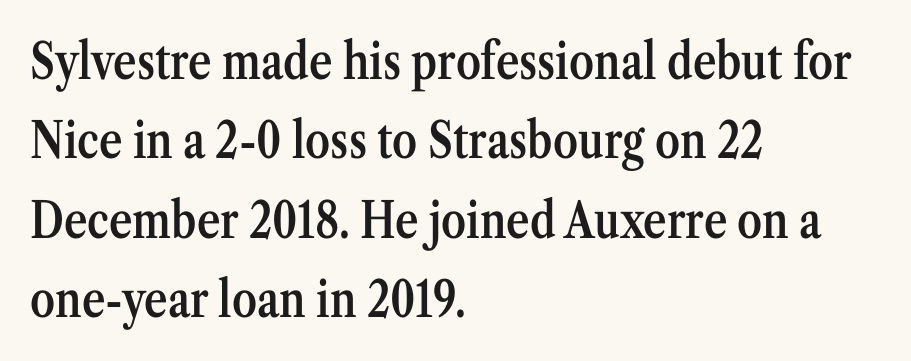
The image shows 50 px semibold, condensed serif type, upright; set left-aligned, normal line spacing (1.59x), normal letter spacing, not underlined; medium stroke contrast and a medium x-height.
